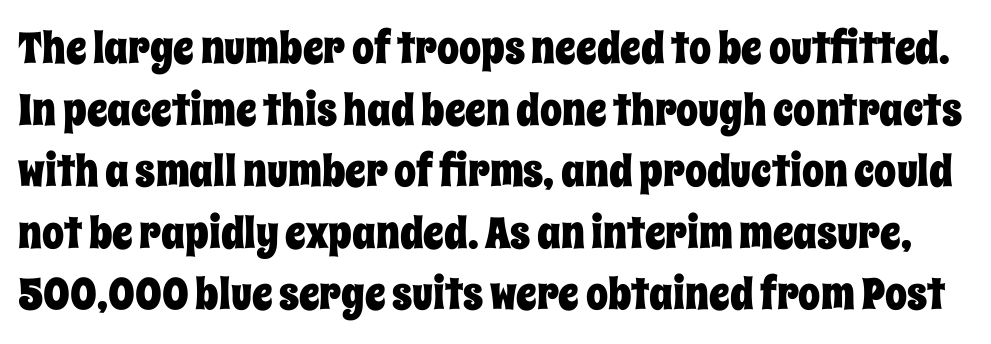
Q: Is the text italic (slanted)? A: No, it is upright.
Q: Is the text underlined? A: No.
Q: Is the spacing between letters normal or unusually wide? A: Normal.
Q: Is the spacing between lines tight, normal or loose? A: Normal.
Q: Width (condensed, normal, or wide)? A: Condensed.
Q: Stroke contrast? A: Low.
Q: x-height? A: Large.
Q: Monospaced? A: No.
